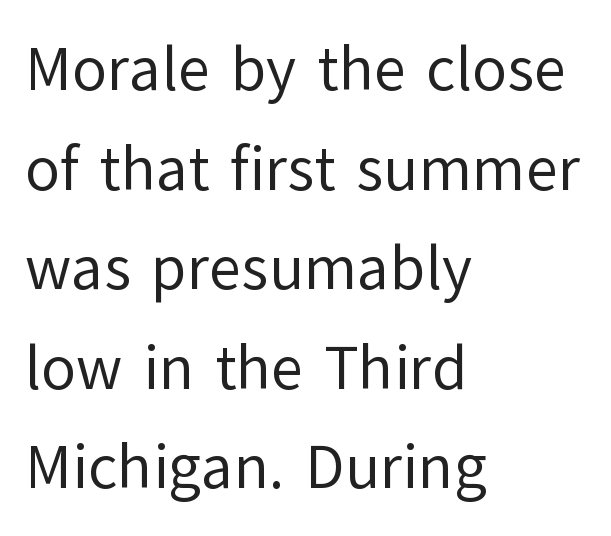
This rendering leaves character spacing at its baseline value. This sample has the flowing, uneven cadence of proportional lettering. Italic: no, the glyphs are upright roman. This sample is left-justified, so line endings fall wherever the words run out. Leading: standard. On a weight scale, this lands at 450 or below.
